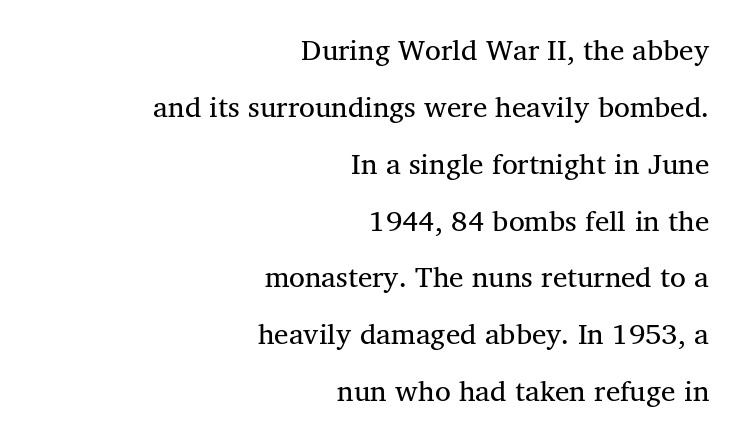
Leading: increased. The specimen omits any rule beneath the text block's lines. Each letter's strokes conclude with small projecting serifs. The cut favours lightness, reaching ordinary text weight at its darkest.
